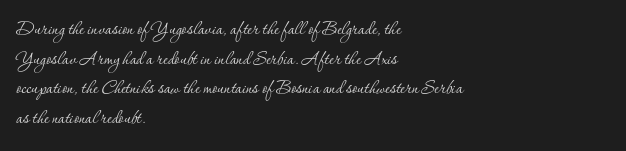
The lines sit at an ordinary, default distance from one another. The rag falls on the right side of this text block. The characters are drawn with everyday or finer stroke widths. Descender tails drop into unmarked territory.
